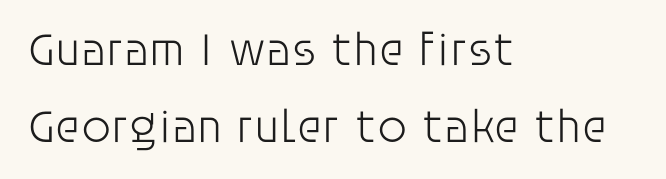
Q: Is the text bold? A: No.
Q: Is the text italic (slanted)? A: No, it is upright.
Q: Is the typeface a serif or a sans-serif typeface? A: Sans-serif.
Q: Is the text underlined? A: No.
Q: How is the paragraph aligned? A: Left-aligned.
Q: Is the spacing between letters normal or unusually wide? A: Normal.
Q: Is the spacing between lines tight, normal or loose? A: Normal.
Q: Width (condensed, normal, or wide)? A: Normal.
Q: Stroke contrast? A: Low.
Q: x-height? A: Large.
Q: Monospaced? A: No.
